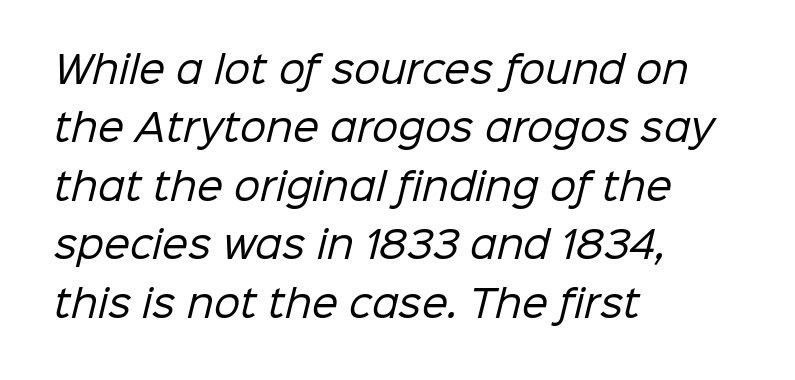
{"serif": "no", "bold": "no", "weight": "regular", "width": "normal", "stroke_contrast": "low", "x_height": "medium", "monospaced": "no", "underline": "no", "align": "left", "line_spacing": "normal", "line_spacing_ratio": 1.58, "letter_spacing": "normal", "letter_spacing_em": 0.0, "glyph_px": 37}
